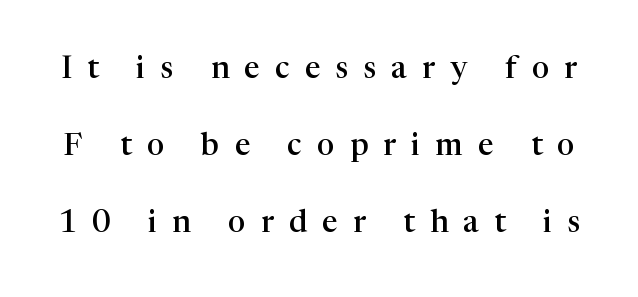
The space between consecutive lines is lavish. It's the straight-up-and-down kind of type. Do the characters align in a grid? No, the font is proportional. Nobody drew a line under any word here. There is plenty of visible air inserted between adjacent glyphs.
